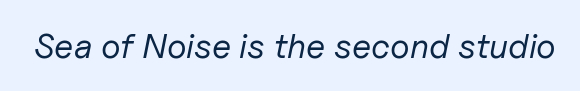
Q: Is the text bold? A: No.
Q: Is the text italic (slanted)? A: Yes, it leans right by about 11 degrees.
Q: Is the text underlined? A: No.
Q: Is the spacing between letters normal or unusually wide? A: Normal.
Q: Width (condensed, normal, or wide)? A: Normal.
Q: Stroke contrast? A: Low.
Q: x-height? A: Medium.
Q: Monospaced? A: No.
